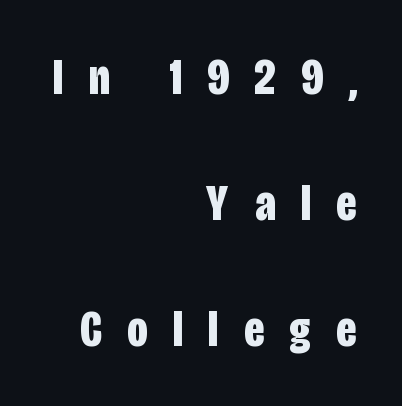
The image shows 51 px bold, condensed sans-serif type, upright; set right-aligned, loose line spacing (2.47x), unusually wide letter spacing (+0.5 em), not underlined; low stroke contrast and a large x-height.
